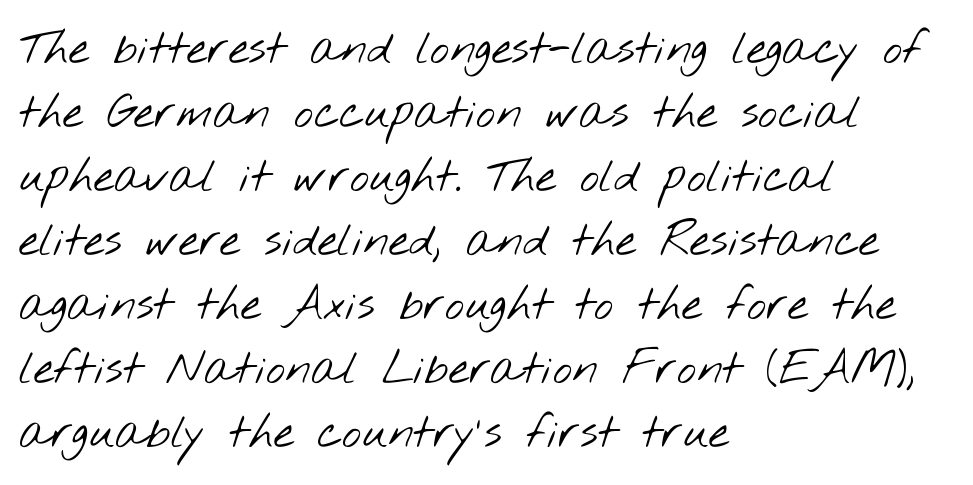
The image shows 46 px light, wide sans-serif type; set left-aligned, normal line spacing (1.39x), normal letter spacing, not underlined; low stroke contrast and a small x-height.
